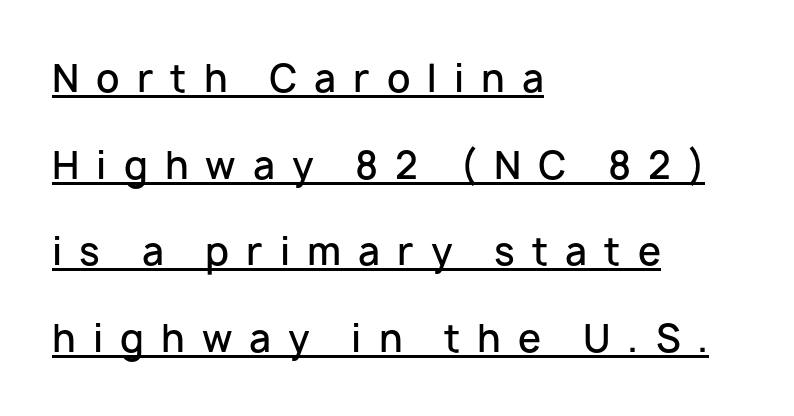
Q: Is the text bold? A: Semi-bold.
Q: Is the text italic (slanted)? A: No, it is upright.
Q: Is the typeface a serif or a sans-serif typeface? A: Sans-serif.
Q: Is the text underlined? A: Yes.
Q: How is the paragraph aligned? A: Left-aligned.
Q: Is the spacing between letters normal or unusually wide? A: Unusually wide.
Q: Is the spacing between lines tight, normal or loose? A: Loose.
Q: Width (condensed, normal, or wide)? A: Normal.
Q: Stroke contrast? A: Low.
Q: x-height? A: Medium.
Q: Monospaced? A: No.
